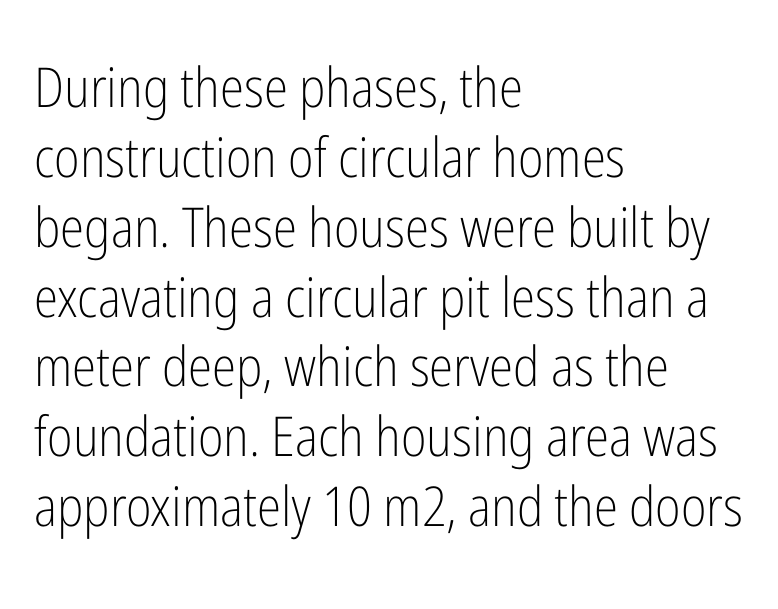
A normal amount of white space separates one row of letters from the next. Descender tails drop into unmarked territory. Italic? Not at all — the glyphs are vertical. The letters carry no serifs — their stems end cleanly without finishing strokes. The lines are quadded left.
